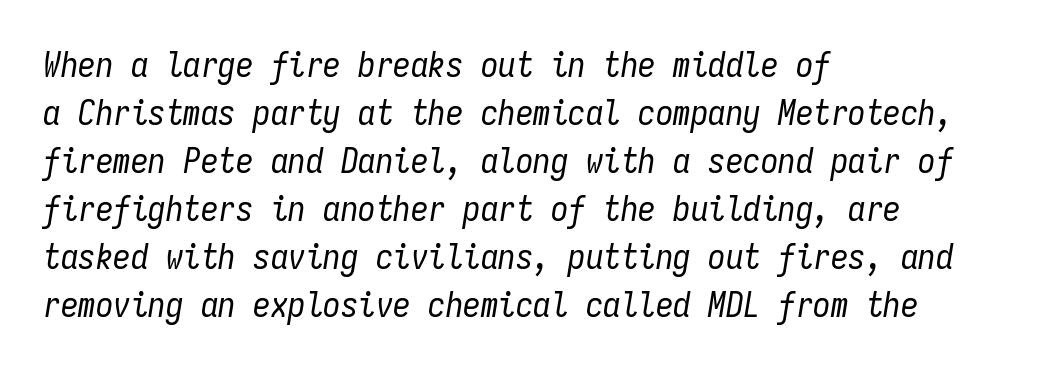
Q: Is the text bold? A: No.
Q: Is the text italic (slanted)? A: Yes, it leans right by about 9 degrees.
Q: Is the text underlined? A: No.
Q: How is the paragraph aligned? A: Left-aligned.
Q: Is the spacing between letters normal or unusually wide? A: Normal.
Q: Is the spacing between lines tight, normal or loose? A: Normal.
Q: Width (condensed, normal, or wide)? A: Condensed.
Q: Stroke contrast? A: Low.
Q: x-height? A: Medium.
Q: Monospaced? A: Yes.
